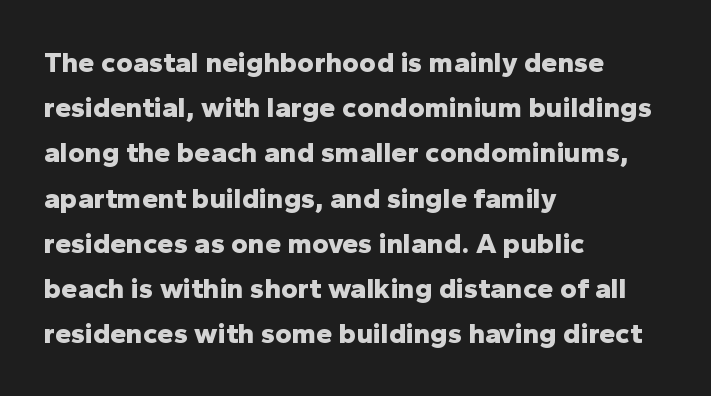
The letters advance in unequal steps, a hallmark of proportional type. The face used here has the dense, thick strokes of a bold. A normal amount of white space separates one row of letters from the next. No italicization has been applied; the sample stays upright. A typesetter would call this zero additional tracking. The gap between lines stays unmarked.
